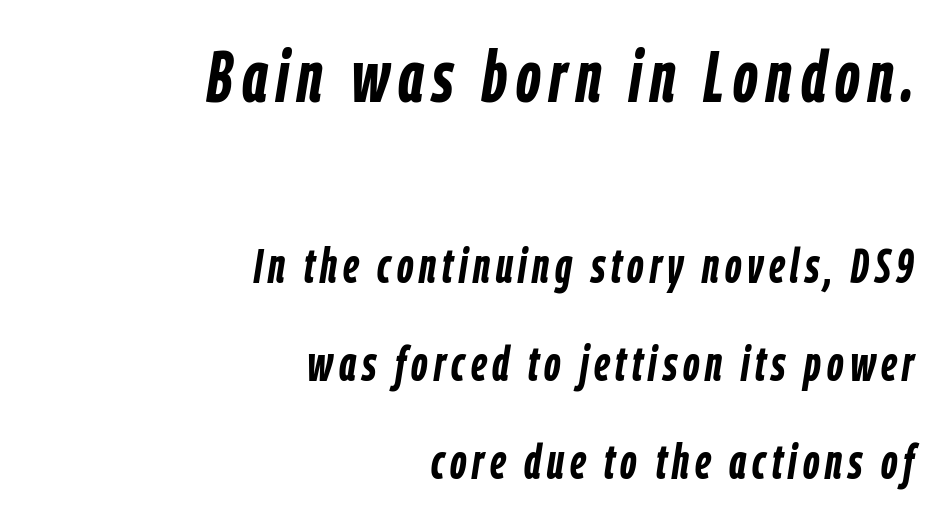
The face used here is proportionally spaced, like ordinary book or web type. Which margin do the lines hug? The right one — the left edge is uneven. Nobody drew a line under any word here. The whole block is typeset with a tilt. Visually, the top section dominates because its glyphs are scaled up.
